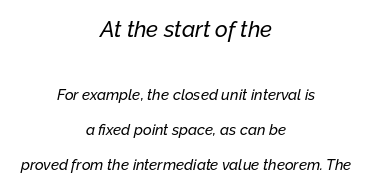
Q: Is the text italic (slanted)? A: Yes, it leans right by about 12 degrees.
Q: Is the text underlined? A: No.
Q: How is the paragraph aligned? A: Centered.
Q: Is the spacing between letters normal or unusually wide? A: Normal.
Q: Is the spacing between lines tight, normal or loose? A: Loose.
Q: Which block of text is set in a larger size, the first (top) or the second (bottom)? A: The first (top) one.
